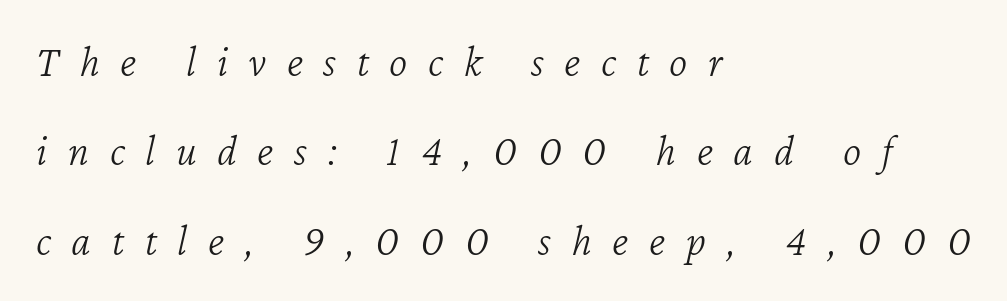
{"italic": "yes", "lean": "right", "slant_degrees": 12, "bold": "no", "weight": "light", "width": "normal", "stroke_contrast": "low", "x_height": "medium", "monospaced": "no", "underline": "no", "align": "left", "line_spacing": "loose", "line_spacing_ratio": 2.03, "letter_spacing": "wide", "letter_spacing_em": 0.47, "glyph_px": 44}
